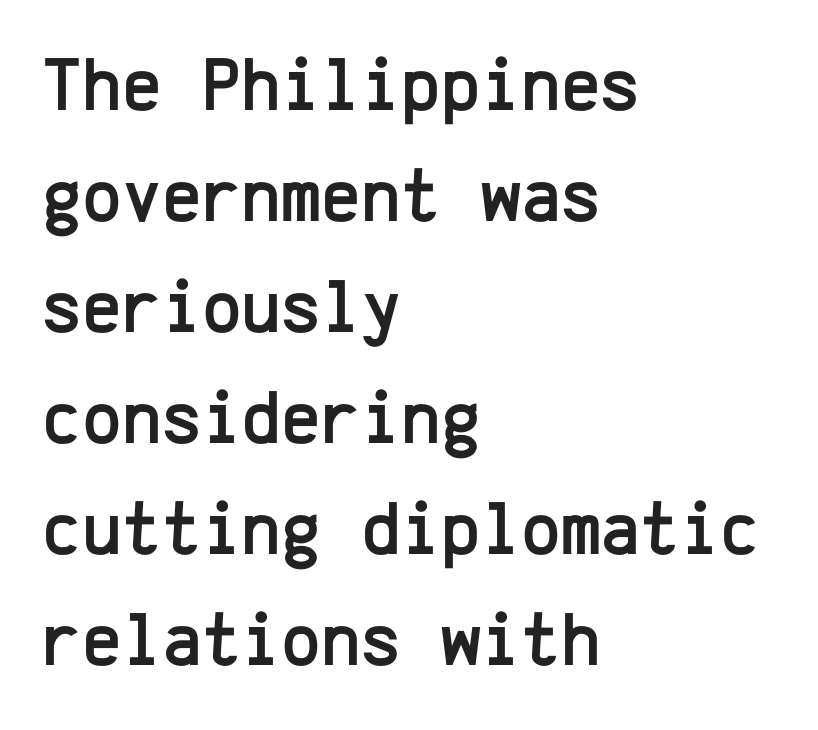
The space beneath each line is pristine and unruled. Is this a fixed-width face? Yes — each glyph sits in an identical cell. The leading is moderate, giving the passage an even texture. The tracking reads as untouched default to a designer's eye. The lines in this sample share a left origin and differ only in where they stop.
